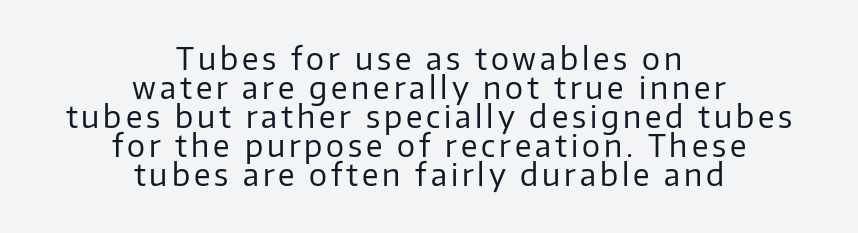
The image shows 30 px regular-weight sans-serif type, upright; set centered, tight line spacing (0.97x), not underlined; low stroke contrast and a medium x-height.
